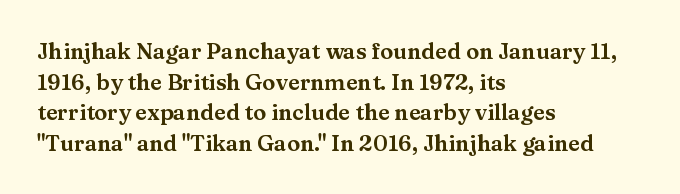
The image shows 22 px text type, upright; set left-aligned, normal line spacing (1.39x), normal letter spacing, not underlined.
